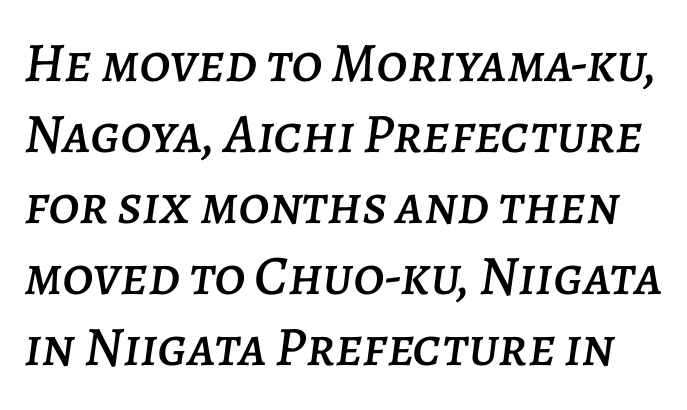
The image shows 56 px text type, italic (leaning right); set normal line spacing (1.27x), normal letter spacing, not underlined; low stroke contrast and a large x-height.
